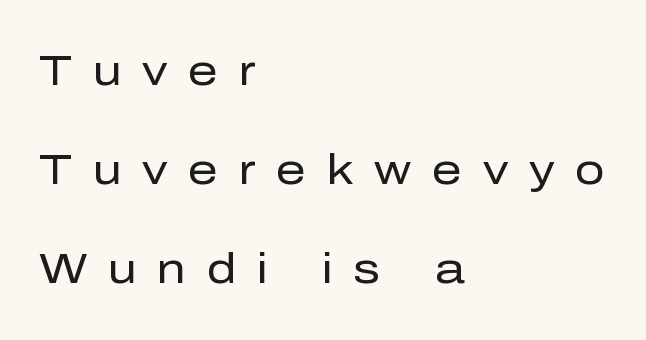
{"serif": "no", "italic": "no", "bold": "no", "weight": "regular", "width": "normal", "stroke_contrast": "low", "x_height": "medium", "monospaced": "no", "underline": "no", "align": "left", "line_spacing": "loose", "line_spacing_ratio": 2.36, "letter_spacing": "wide", "letter_spacing_em": 0.49, "glyph_px": 42}
